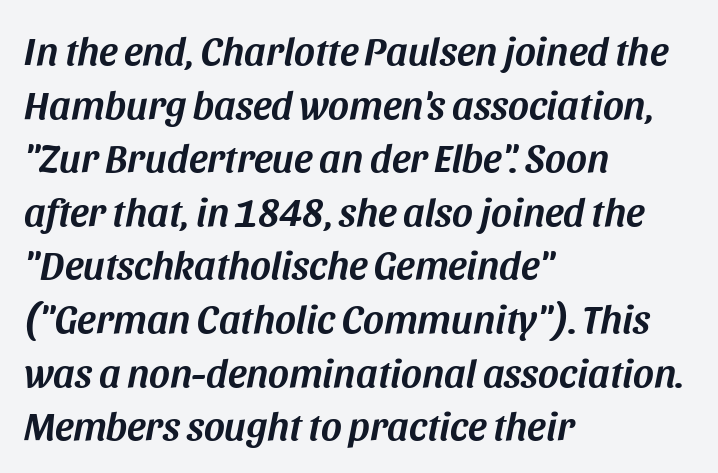
This block has exactly the height ordinary leading produces. Inter-character spacing is left at the font's built-in metrics. Typeset ragged right — the left edge is the straight one. Does the lettering tilt? It does — this is italic. The face used here is proportionally spaced, like ordinary book or web type.
